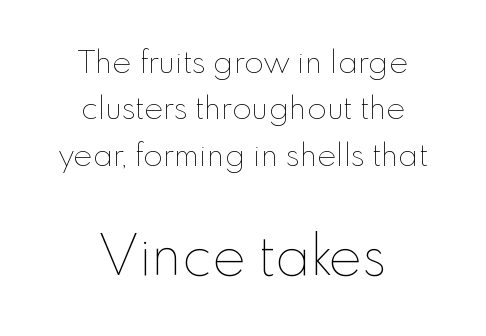
Glyph-to-glyph distance matches everyday printed text. The rows are spaced the way most documents space them. The type sits square on the baseline with zero lean. Rule under the text: the space is simply empty. A centered setting, common on invitations and titles, is used for this passage.
